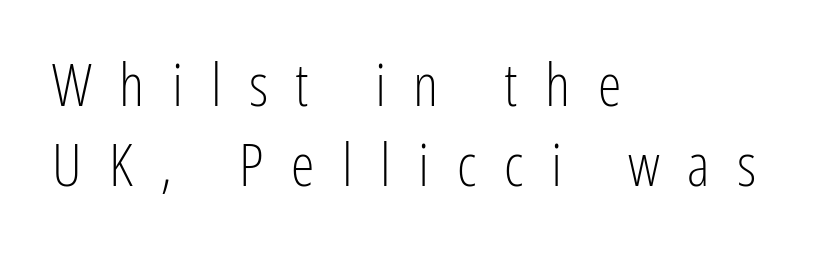
The image shows 60 px light, condensed sans-serif type, upright; set left-aligned, normal line spacing (1.33x), unusually wide letter spacing (+0.46 em), not underlined; low stroke contrast and a medium x-height.
